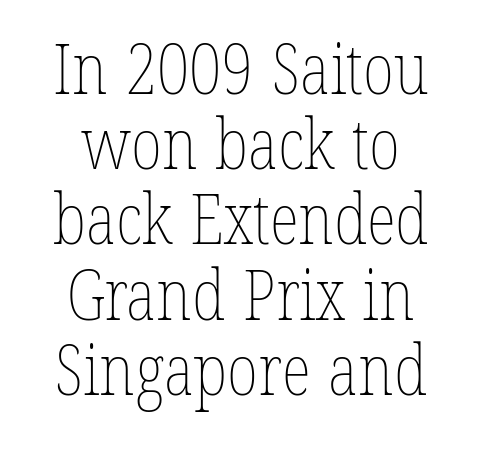
{"italic": "no", "bold": "no", "weight": "thin", "width": "condensed", "stroke_contrast": "low", "x_height": "medium", "monospaced": "no", "underline": "no", "align": "center", "line_spacing": "tight", "line_spacing_ratio": 1.09, "letter_spacing": "normal", "letter_spacing_em": 0.0, "glyph_px": 69}
